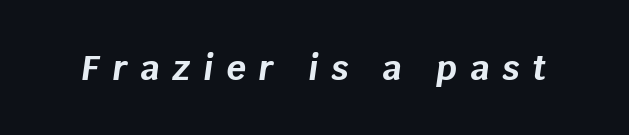
The space beneath each line is pristine and unruled. The axis of the letterforms is tilted away from vertical. The passage shown is typed in a proportional face where columns would drift. Tracking here is generous; glyphs stand well apart from one another. A dark, heavy texture on the line: the type is bold.
